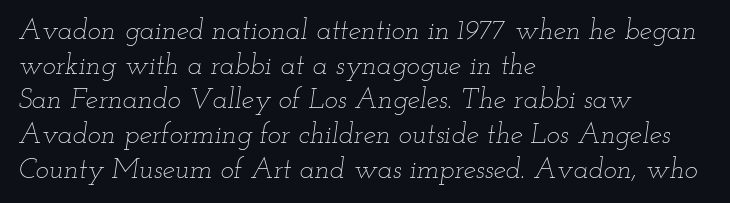
Q: Is the text bold? A: No.
Q: Is the text italic (slanted)? A: Yes, it leans right by about 12 degrees.
Q: Is the text underlined? A: No.
Q: How is the paragraph aligned? A: Left-aligned.
Q: Is the spacing between letters normal or unusually wide? A: Normal.
Q: Width (condensed, normal, or wide)? A: Wide.
Q: Stroke contrast? A: Low.
Q: x-height? A: Small.
Q: Monospaced? A: No.
